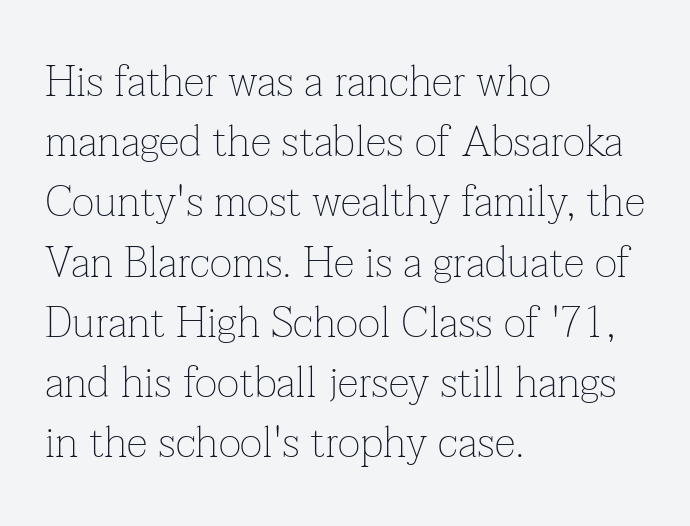
Q: Is the text bold? A: No.
Q: Is the text italic (slanted)? A: No, it is upright.
Q: Is the typeface a serif or a sans-serif typeface? A: Serif.
Q: Is the text underlined? A: No.
Q: How is the paragraph aligned? A: Left-aligned.
Q: Is the spacing between letters normal or unusually wide? A: Normal.
Q: Is the spacing between lines tight, normal or loose? A: Normal.
Q: Width (condensed, normal, or wide)? A: Normal.
Q: Stroke contrast? A: Low.
Q: x-height? A: Medium.
Q: Monospaced? A: No.
